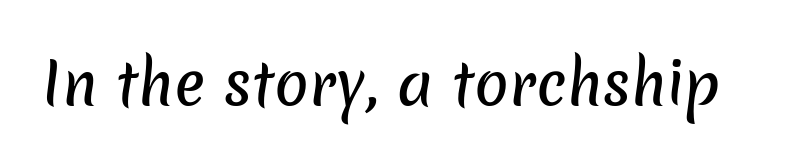
Looks like regular typesetting: each glyph gets only the width it needs. You can tell from the bare stems that sans-serif type was used. There is no visible air inserted between adjacent glyphs. The gap between lines stays unmarked.
